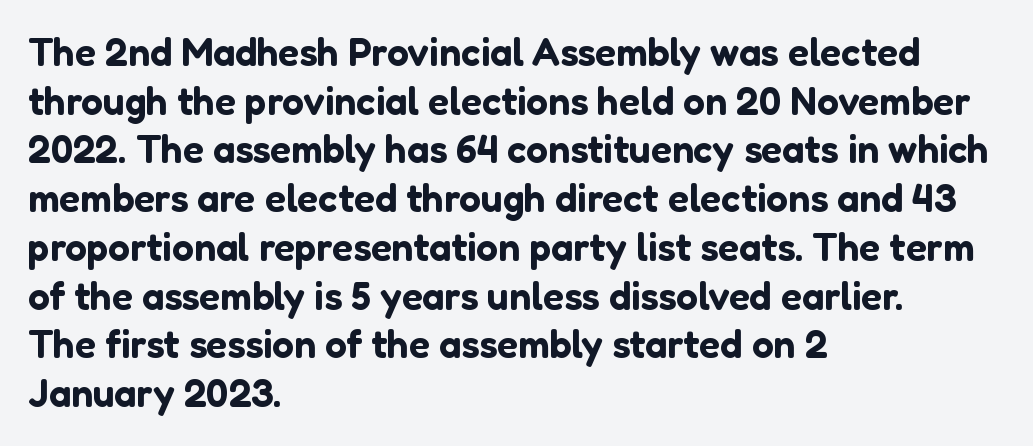
The image shows 39 px sans-serif type, upright; set left-aligned, normal line spacing (1.25x), normal letter spacing, not underlined; low stroke contrast and a medium x-height.
